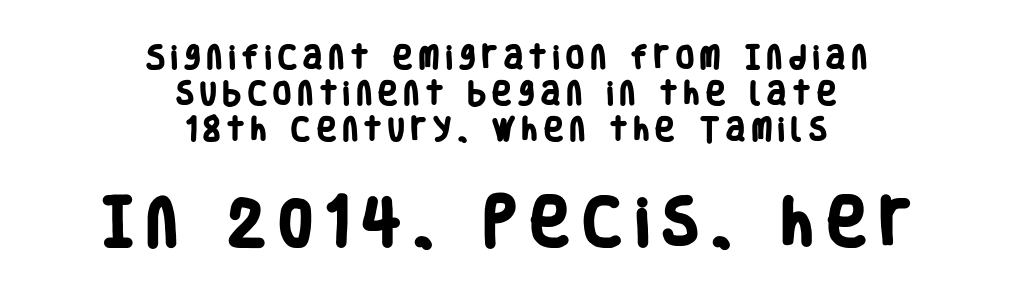
{"serif": "no", "bold": "yes", "weight": "heavy", "width": "condensed", "stroke_contrast": "low", "x_height": "large", "monospaced": "no", "underline": "no", "align": "center", "line_spacing": "normal", "line_spacing_ratio": 1.38, "letter_spacing": "wide", "letter_spacing_em": 0.26, "larger_block": "second", "size_ratio": 2.04, "glyph_px": 53}
